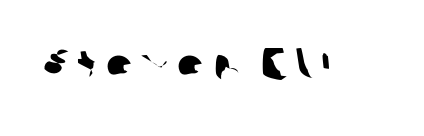
Q: Is the typeface a serif or a sans-serif typeface? A: Sans-serif.
Q: Is the text underlined? A: No.
Q: Width (condensed, normal, or wide)? A: Normal.
Q: Stroke contrast? A: Low.
Q: x-height? A: Medium.
Q: Monospaced? A: No.
